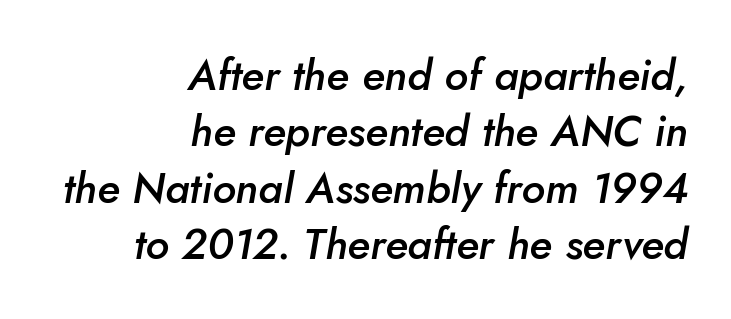
Horizontal alignment here is rightward, an uncommon choice for prose. The rendering uses natural spacing where letterforms have individual widths. Stroke thickness is moderately raised; the sample reads as semibold. Leading: standard. The baseline area is clear. The letterforms sit shoulder to shoulder at normal distance.
